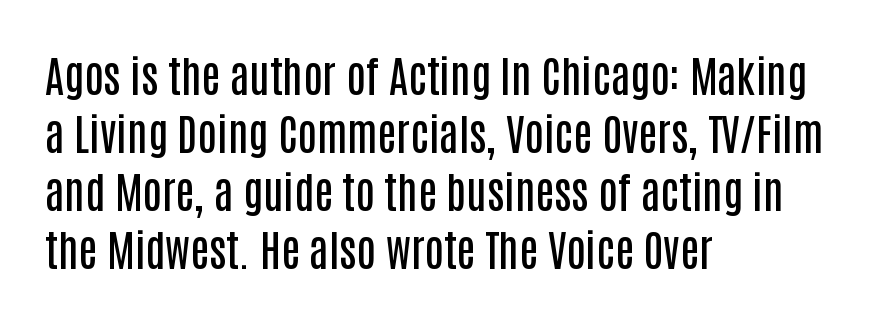
Q: Is the text bold? A: Semi-bold.
Q: Is the text italic (slanted)? A: No, it is upright.
Q: Is the typeface a serif or a sans-serif typeface? A: Sans-serif.
Q: Is the text underlined? A: No.
Q: How is the paragraph aligned? A: Left-aligned.
Q: Is the spacing between letters normal or unusually wide? A: Normal.
Q: Is the spacing between lines tight, normal or loose? A: Normal.
Q: Width (condensed, normal, or wide)? A: Condensed.
Q: Stroke contrast? A: Low.
Q: x-height? A: Large.
Q: Monospaced? A: No.
